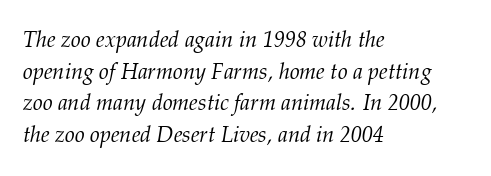
Q: Is the text bold? A: No.
Q: Is the text italic (slanted)? A: Yes, it leans right by about 12 degrees.
Q: Is the text underlined? A: No.
Q: How is the paragraph aligned? A: Left-aligned.
Q: Is the spacing between letters normal or unusually wide? A: Normal.
Q: Is the spacing between lines tight, normal or loose? A: Normal.
